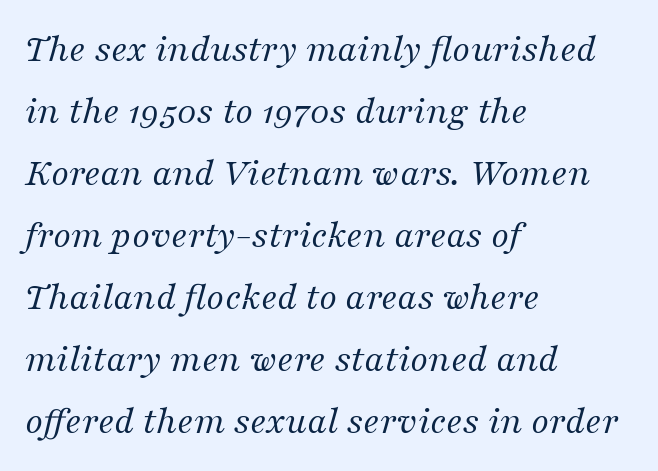
{"serif": "yes", "italic": "yes", "lean": "right", "slant_degrees": 16, "bold": "no", "weight": "regular", "width": "normal", "stroke_contrast": "medium", "x_height": "medium", "monospaced": "no", "underline": "no", "align": "left", "line_spacing": "normal", "line_spacing_ratio": 1.55, "letter_spacing": "normal", "letter_spacing_em": 0.0, "glyph_px": 40}
